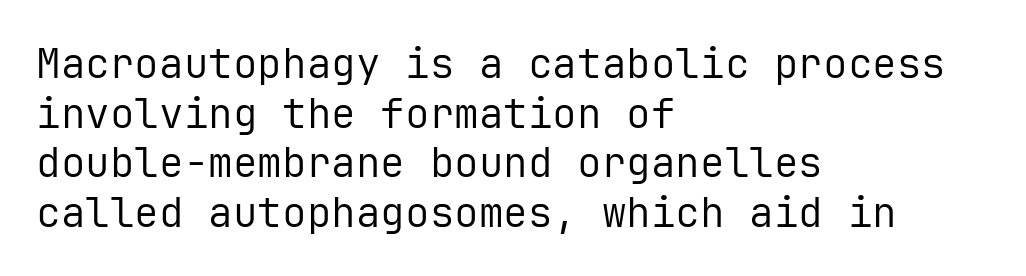
Stems and bowls with no extra thickness — not bold. Horizontal alignment here is leftward, the default for most running prose. Quick note: underline off. In terms of letterform style, serifs are entirely absent.
